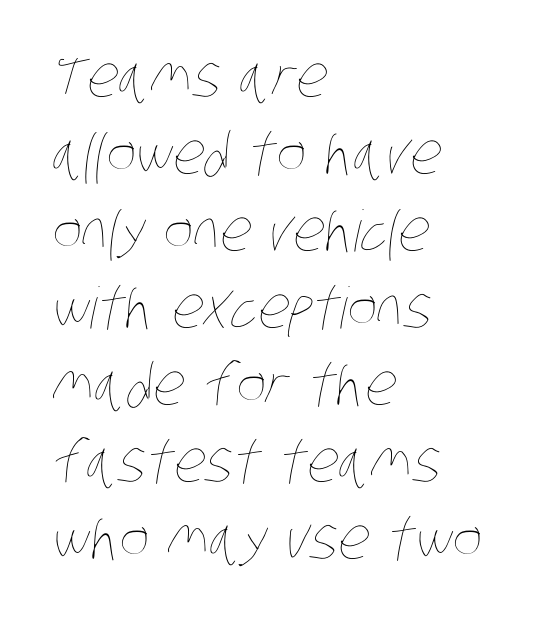
The image shows 57 px thin, condensed type; set left-aligned, normal line spacing (1.35x), normal letter spacing, not underlined; low stroke contrast and a large x-height.
